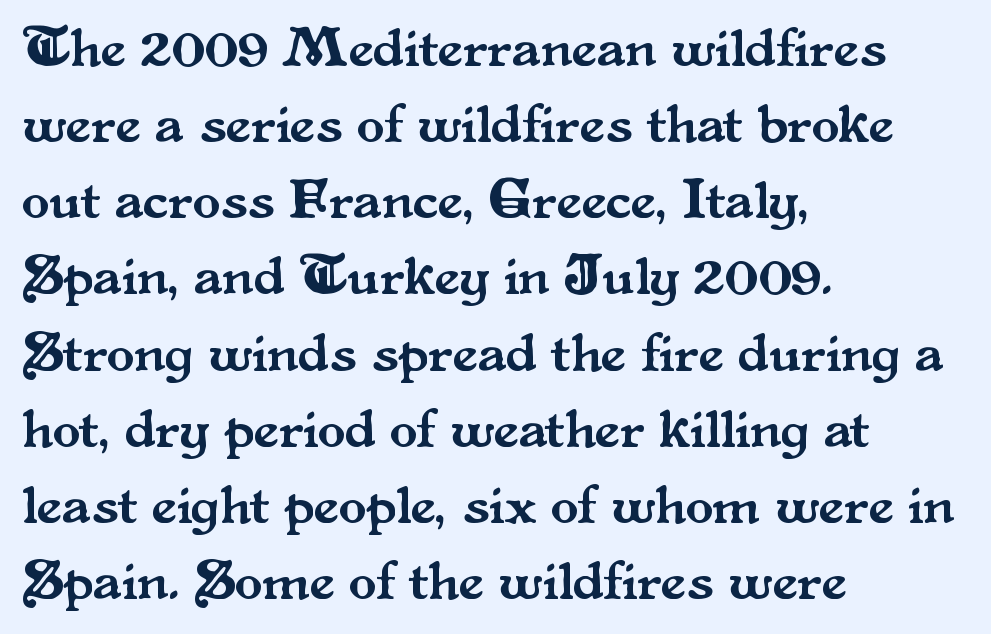
Q: Is the text italic (slanted)? A: No, it is upright.
Q: Is the typeface a serif or a sans-serif typeface? A: Serif.
Q: Is the text underlined? A: No.
Q: How is the paragraph aligned? A: Left-aligned.
Q: Is the spacing between letters normal or unusually wide? A: Normal.
Q: Is the spacing between lines tight, normal or loose? A: Normal.
Q: Width (condensed, normal, or wide)? A: Normal.
Q: Stroke contrast? A: Medium.
Q: x-height? A: Small.
Q: Monospaced? A: No.
